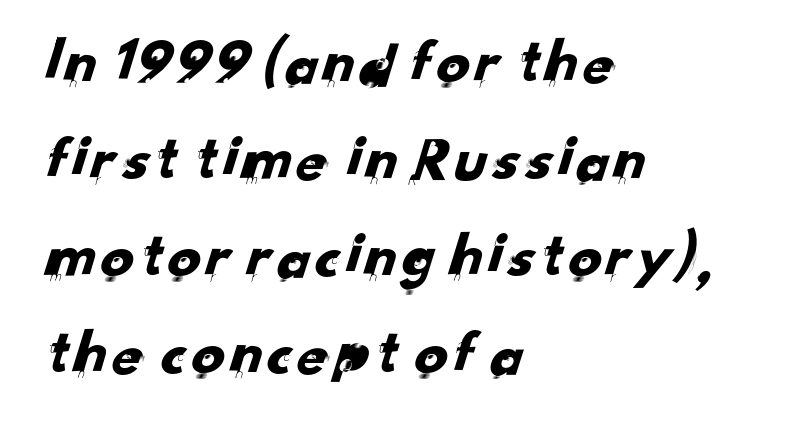
Q: Is the typeface a serif or a sans-serif typeface? A: Sans-serif.
Q: Is the text underlined? A: No.
Q: How is the paragraph aligned? A: Left-aligned.
Q: Is the spacing between letters normal or unusually wide? A: Normal.
Q: Is the spacing between lines tight, normal or loose? A: Normal.
Q: Width (condensed, normal, or wide)? A: Normal.
Q: Stroke contrast? A: Low.
Q: x-height? A: Small.
Q: Monospaced? A: No.
